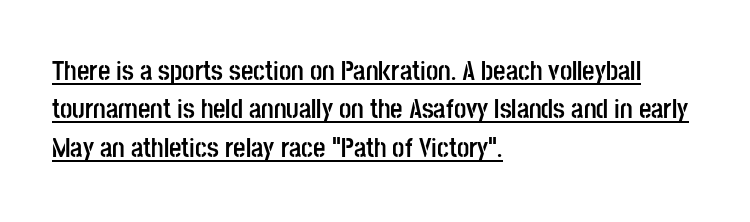
Q: Is the text bold? A: Yes.
Q: Is the text italic (slanted)? A: No, it is upright.
Q: Is the text underlined? A: Yes.
Q: How is the paragraph aligned? A: Left-aligned.
Q: Is the spacing between letters normal or unusually wide? A: Normal.
Q: Is the spacing between lines tight, normal or loose? A: Normal.
